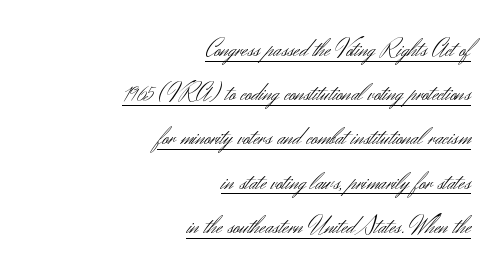
Stem width sits at or under what a default text font uses. Short and long lines alike share a common ending point at right. Quick note: underline on.
